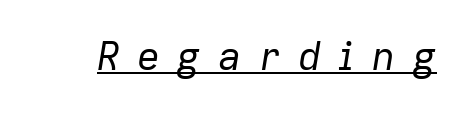
The image shows 39 px regular-weight type, italic (leaning right); set unusually wide letter spacing (+0.43 em), underlined; low stroke contrast and a medium x-height.
